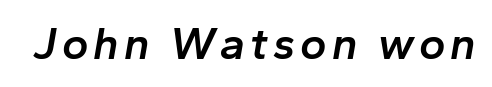
Q: Is the text bold? A: Semi-bold.
Q: Is the text italic (slanted)? A: Yes, it leans right by about 10 degrees.
Q: Is the text underlined? A: No.
Q: Width (condensed, normal, or wide)? A: Normal.
Q: Stroke contrast? A: Low.
Q: x-height? A: Medium.
Q: Monospaced? A: No.
